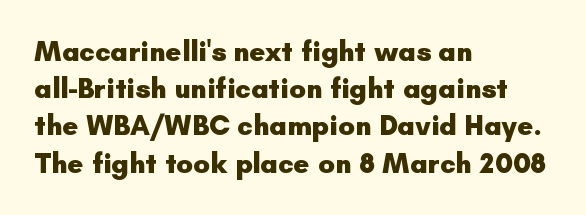
{"serif": "no", "italic": "no", "bold": "yes", "weight": "heavy", "width": "normal", "stroke_contrast": "low", "x_height": "small", "monospaced": "no", "underline": "no", "align": "left", "line_spacing": "normal", "line_spacing_ratio": 1.33, "letter_spacing": "normal", "letter_spacing_em": 0.0, "glyph_px": 28}
